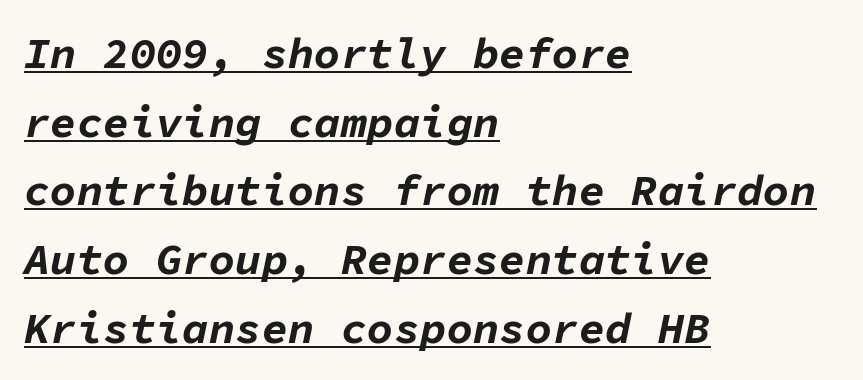
The passage shown is typed in a monospace face where columns stay perfectly aligned. The passage shown is underscored from start to finish. Students, this is bold: see how much ink each stroke carries. The lines are quadded left. The leading is moderate, giving the passage an even texture.
